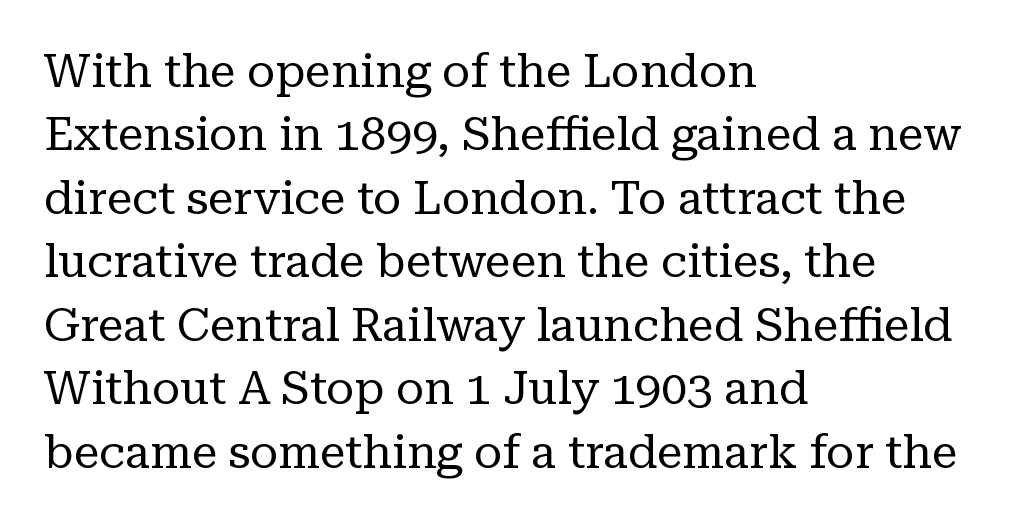
{"serif": "yes", "italic": "no", "bold": "no", "weight": "regular", "width": "normal", "stroke_contrast": "low", "x_height": "medium", "monospaced": "no", "underline": "no", "align": "left", "line_spacing": "normal", "line_spacing_ratio": 1.38, "letter_spacing": "normal", "letter_spacing_em": 0.0, "glyph_px": 46}
